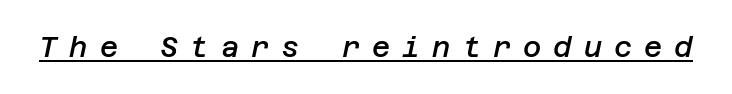
{"italic": "yes", "lean": "right", "slant_degrees": 12, "bold": "semi", "weight": "semibold", "width": "normal", "stroke_contrast": "low", "x_height": "large", "underline": "yes", "letter_spacing": "wide", "letter_spacing_em": 0.43, "glyph_px": 28}
